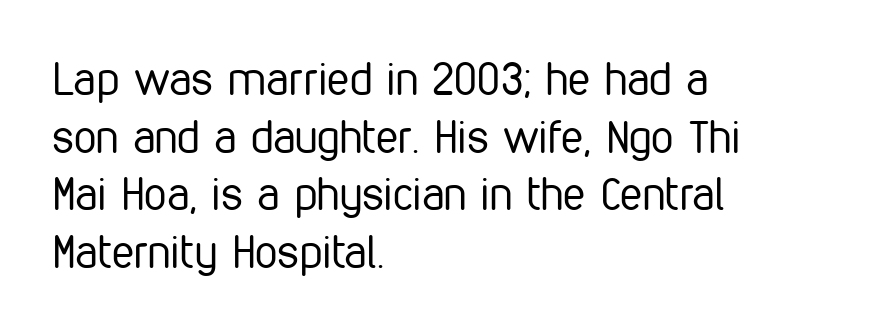
Q: Is the text bold? A: No.
Q: Is the text italic (slanted)? A: No, it is upright.
Q: Is the typeface a serif or a sans-serif typeface? A: Sans-serif.
Q: Is the text underlined? A: No.
Q: How is the paragraph aligned? A: Left-aligned.
Q: Is the spacing between letters normal or unusually wide? A: Normal.
Q: Is the spacing between lines tight, normal or loose? A: Normal.
Q: Width (condensed, normal, or wide)? A: Condensed.
Q: Stroke contrast? A: Low.
Q: x-height? A: Medium.
Q: Monospaced? A: No.
